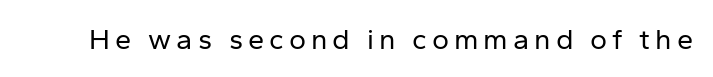
{"serif": "no", "italic": "no", "bold": "no", "weight": "regular", "width": "normal", "stroke_contrast": "low", "x_height": "medium", "monospaced": "no", "underline": "no", "glyph_px": 29}
